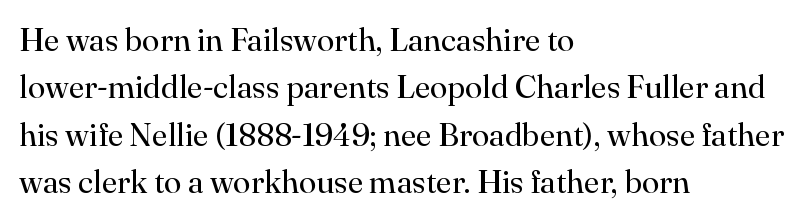
{"serif": "yes", "italic": "no", "bold": "no", "weight": "regular", "width": "normal", "stroke_contrast": "high", "x_height": "small", "monospaced": "no", "underline": "no", "align": "left", "line_spacing": "normal", "line_spacing_ratio": 1.48, "letter_spacing": "normal", "letter_spacing_em": 0.0, "glyph_px": 32}
